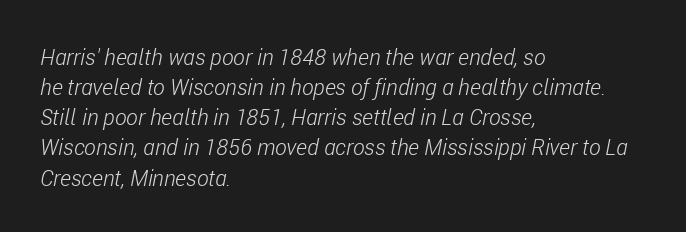
The passage shown has conventional tracking throughout. The rendering uses a moderate line-height, typical for paragraphs. Every character sits at an angle, as italics do. This reads as an unemphasized weight, regular at the heaviest. The text block is weighted toward the left margin, trailing off unevenly rightward.
